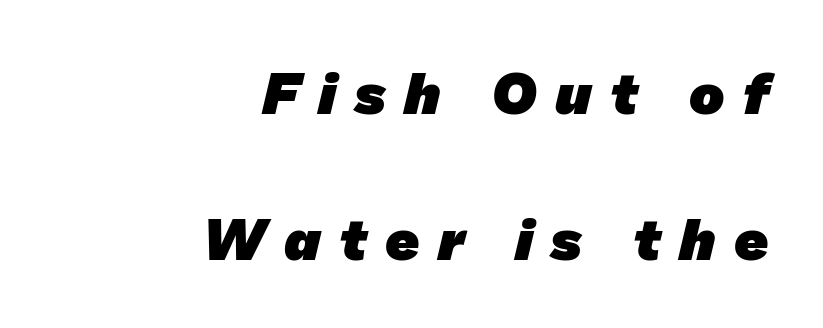
{"serif": "no", "bold": "yes", "weight": "heavy", "width": "normal", "stroke_contrast": "low", "x_height": "medium", "monospaced": "no", "underline": "no", "align": "right", "line_spacing": "loose", "line_spacing_ratio": 2.48, "letter_spacing": "wide", "letter_spacing_em": 0.31, "glyph_px": 59}
